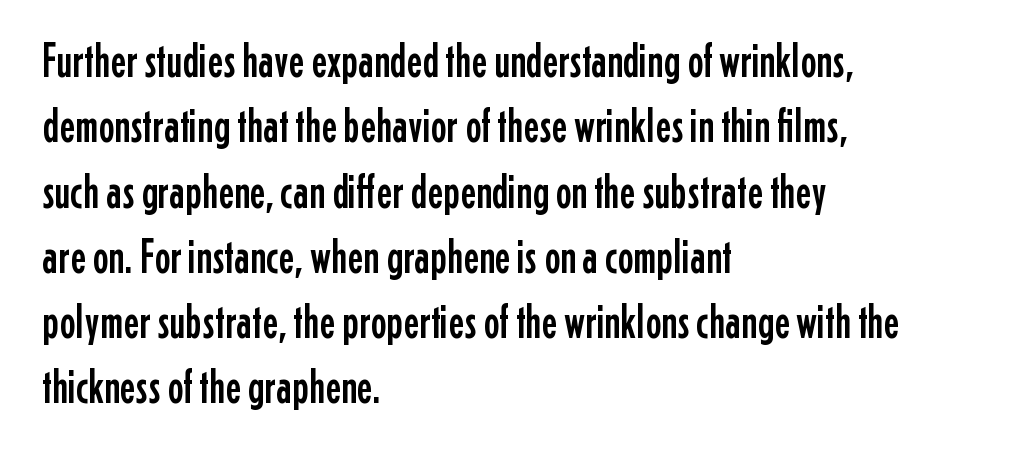
{"serif": "no", "italic": "no", "width": "condensed", "stroke_contrast": "low", "x_height": "medium", "monospaced": "no", "underline": "no", "align": "left", "line_spacing": "normal", "line_spacing_ratio": 1.36, "letter_spacing": "normal", "letter_spacing_em": 0.0, "glyph_px": 48}
